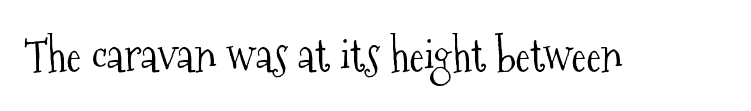
Look at the bottom of the vertical strokes: they flare into serifs here. The letters sit at their default tracking, neither squeezed nor spread. A quiet, ordinary-to-light weight characterises the typeface. Varying glyph widths throughout — classic text-font behaviour. The gap between lines stays unmarked. The typography opts for an upright posture over an oblique one.
